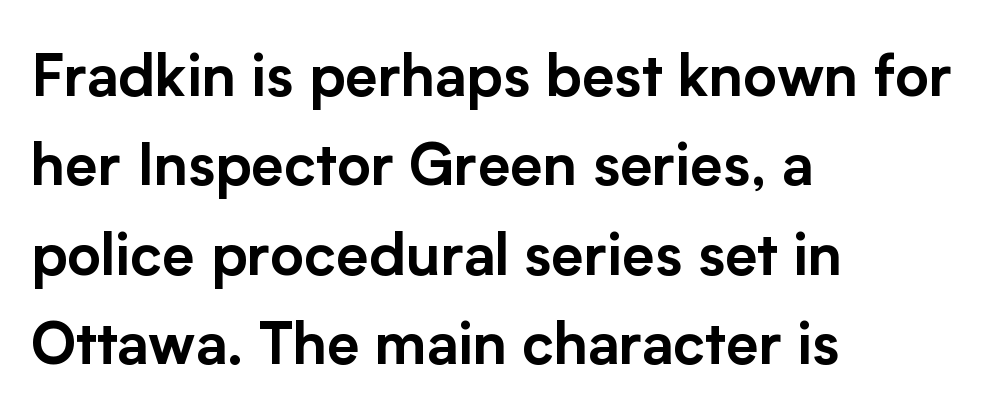
The face used here is rendered with its standard letterfit. Descenders hang freely into open space. This sample has the flowing, uneven cadence of proportional lettering. Nothing sits at the stroke ends, so this counts as sans-serif.
